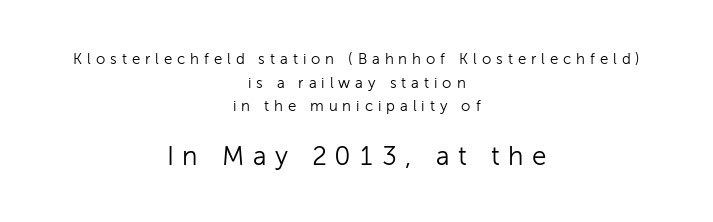
The image shows 26 px text type, upright; set centered, normal line spacing (1.57x), unusually wide letter spacing (+0.33 em), not underlined; the second (bottom) block is 1.73x larger.
